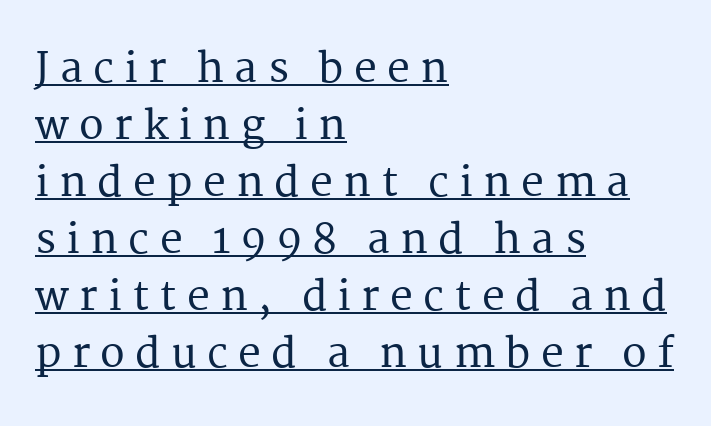
The face used here is proportionally spaced, like ordinary book or web type. Notice how the passage keeps a crisp vertical edge on the left only. Each letter's strokes conclude with small projecting serifs. Display-style spreading of the glyphs; the letterfit is very open. The rendered words wear a rule along their underside. In terms of posture, this sample is upright.
